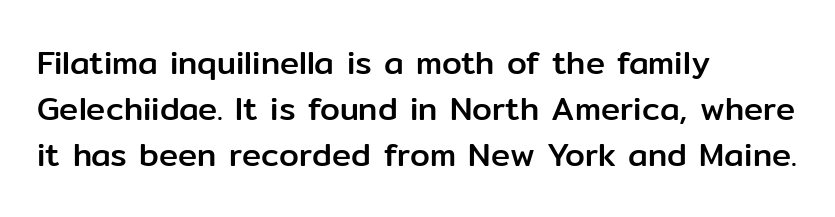
One-word summary of the alignment: left. The gap between lines stays unmarked. These lines are rendered in a variable-pitch font. Nope, not italic — everything's standing straight.
